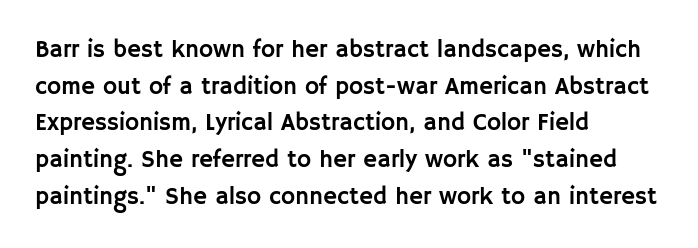
Unlike italic type, these characters show no tilt at all. Glyph-to-glyph distance matches everyday printed text. The line-height multiplier appears to be the usual default. The rag falls on the right side of this text block.
